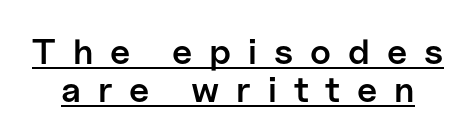
Q: Is the text bold? A: Semi-bold.
Q: Is the text italic (slanted)? A: No, it is upright.
Q: Is the typeface a serif or a sans-serif typeface? A: Sans-serif.
Q: Is the text underlined? A: Yes.
Q: Is the spacing between letters normal or unusually wide? A: Unusually wide.
Q: Is the spacing between lines tight, normal or loose? A: Tight.
Q: Width (condensed, normal, or wide)? A: Normal.
Q: Stroke contrast? A: Low.
Q: x-height? A: Medium.
Q: Monospaced? A: No.
